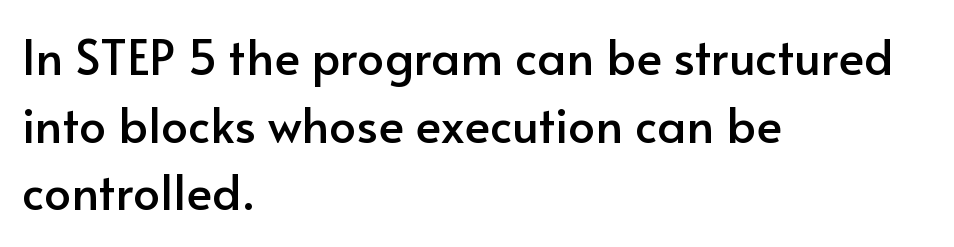
Q: Is the text italic (slanted)? A: No, it is upright.
Q: Is the typeface a serif or a sans-serif typeface? A: Sans-serif.
Q: Is the text underlined? A: No.
Q: How is the paragraph aligned? A: Left-aligned.
Q: Is the spacing between letters normal or unusually wide? A: Normal.
Q: Is the spacing between lines tight, normal or loose? A: Normal.
Q: Width (condensed, normal, or wide)? A: Normal.
Q: Stroke contrast? A: Low.
Q: x-height? A: Small.
Q: Monospaced? A: No.
